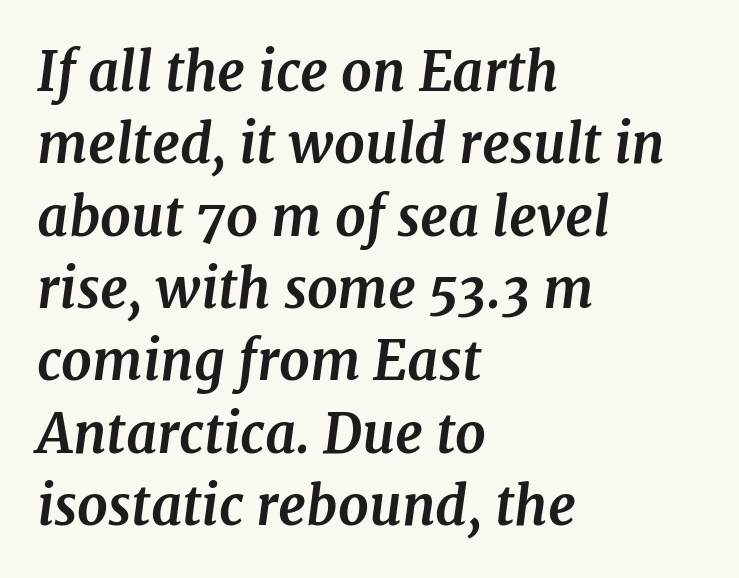
The image shows 54 px bold serif type, italic (leaning right); set left-aligned, normal line spacing (1.34x), normal letter spacing, not underlined; medium stroke contrast and a medium x-height.
